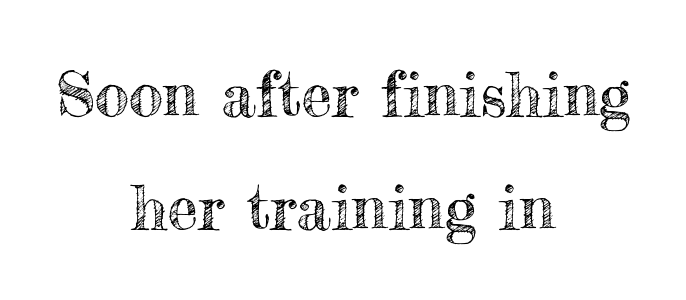
There is no visible air inserted between adjacent glyphs. The setting favours the middle, as headings and verse often do. Is there any slant? The stems are plumb. Nobody drew a line under any word here. A typesetter would call this proportional, since set widths differ per character.
